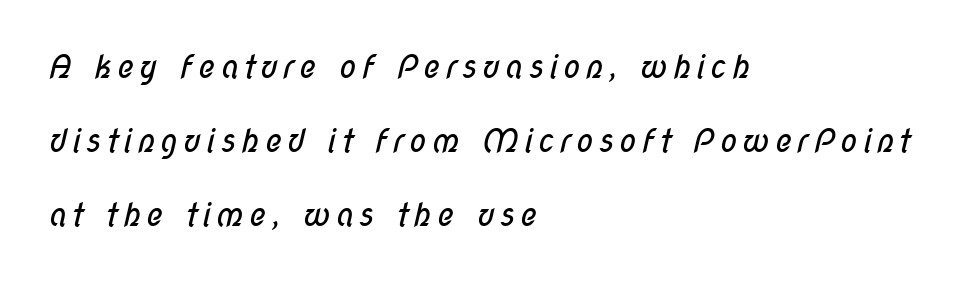
{"serif": "no", "bold": "no", "weight": "regular", "width": "condensed", "stroke_contrast": "low", "x_height": "medium", "monospaced": "no", "underline": "no", "align": "left", "line_spacing": "loose", "line_spacing_ratio": 2.31, "glyph_px": 32}
